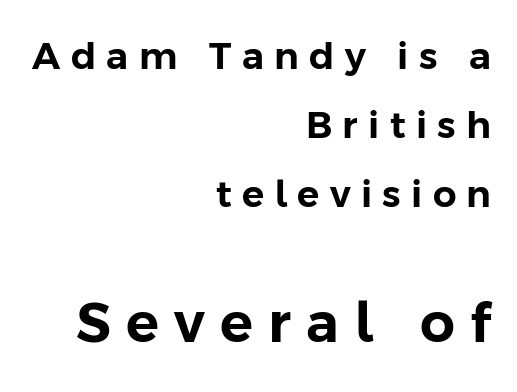
Does extra space separate the letters? Yes, quite a lot of it. Caption: multi-line text, flush right, ragged left. The second block has been scaled up relative to the first. The passage shown is typeset with a sans-serif family. Is this a fixed-width face? No — the glyphs have proportional, varying widths.
